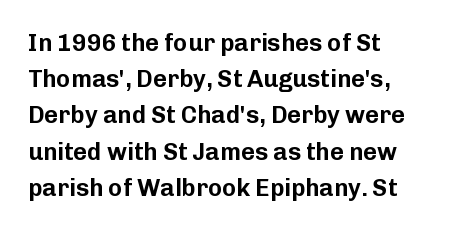
The image shows 24 px text type, upright; set left-aligned, normal line spacing (1.51x), normal letter spacing, not underlined.
